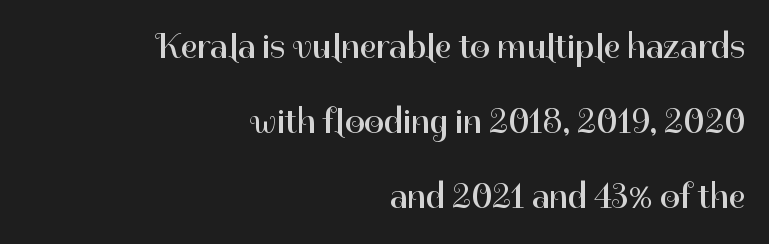
The image shows 35 px regular-weight sans-serif type, upright; set right-aligned, loose line spacing (2.15x), normal letter spacing, not underlined; high stroke contrast and a medium x-height.
